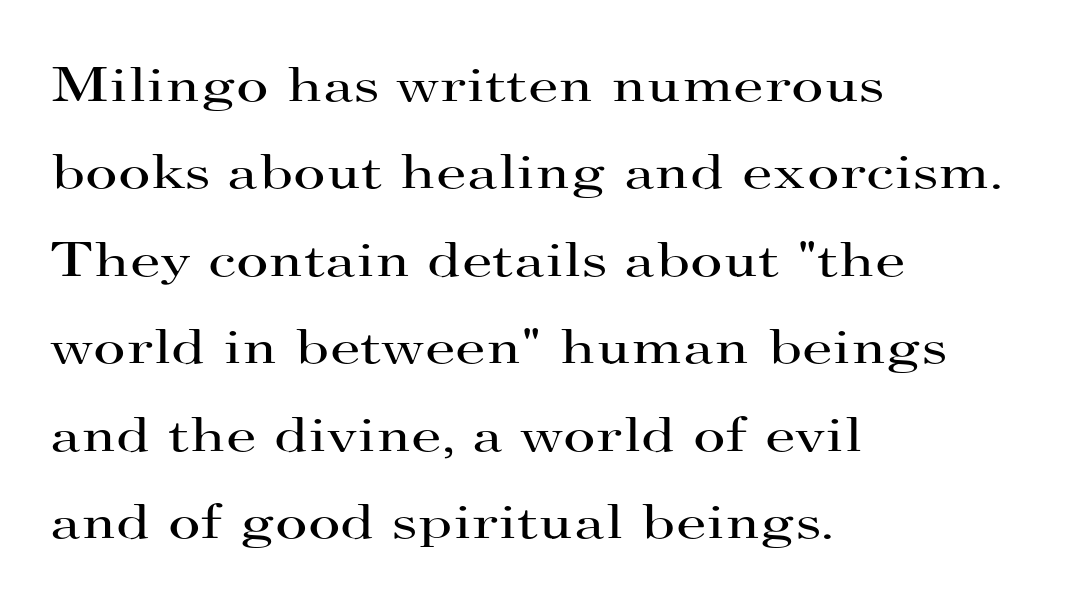
{"serif": "yes", "italic": "no", "bold": "no", "weight": "regular", "width": "wide", "stroke_contrast": "high", "x_height": "small", "monospaced": "no", "underline": "no", "align": "left", "line_spacing_ratio": 1.75, "letter_spacing": "normal", "letter_spacing_em": 0.0, "glyph_px": 50}
